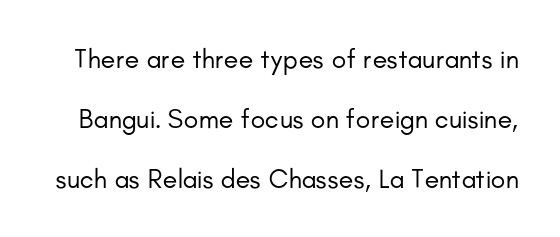
{"italic": "no", "bold": "no", "underline": "no", "line_spacing": "loose", "line_spacing_ratio": 2.22, "letter_spacing": "normal", "letter_spacing_em": 0.0, "glyph_px": 27}
